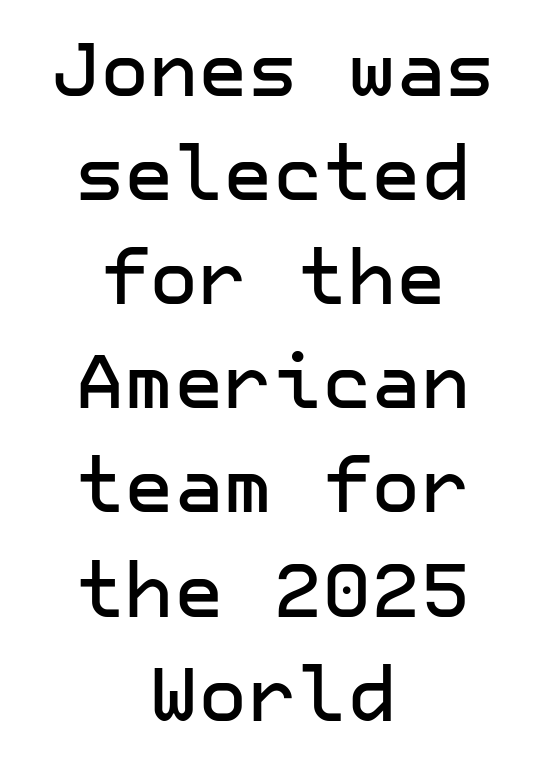
The image shows 76 px sans-serif type, upright; set centered, normal line spacing (1.37x), normal letter spacing, not underlined; low stroke contrast and a medium x-height.
